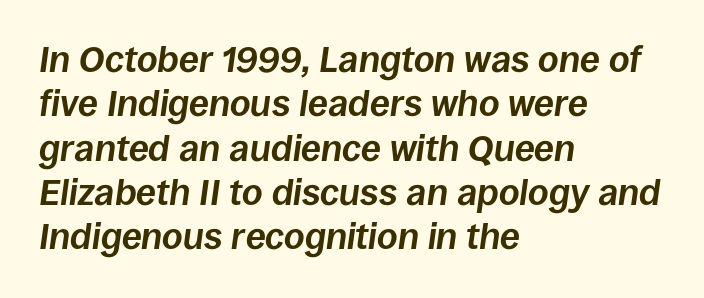
The image shows 36 px bold type, italic (leaning right); set left-aligned, line spacing 1.23x, normal letter spacing, not underlined; low stroke contrast and a large x-height.
